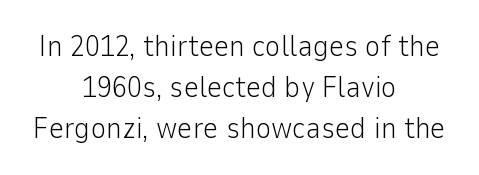
Heft: none added — not bold. Line starts and ends both wander, symmetrically. Look at the bottom of the vertical strokes: they stop flat, with no serifs. Here the glyphs are tracked normally, forming tight word shapes. Only glyphs here, with clear space below each row.
